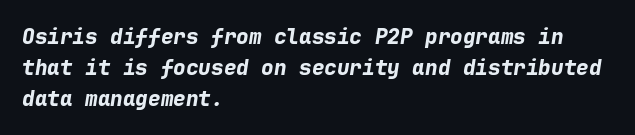
Caption: bold face, heavy strokes. Lines of text with bare space underneath. These lines stack with their left ends in a neat column. These lines sit exactly where default settings would place them. The axis of the letterforms is tilted away from vertical. A typesetter would call this zero additional tracking.
